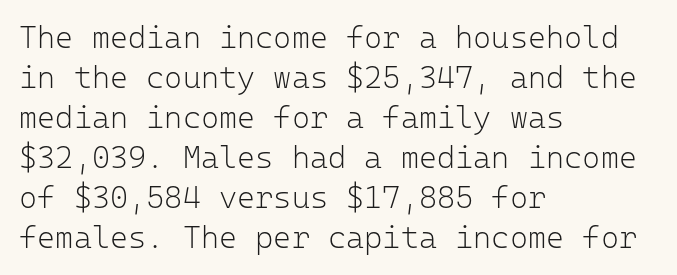
Q: Is the text bold? A: No.
Q: Is the text italic (slanted)? A: No, it is upright.
Q: Is the typeface a serif or a sans-serif typeface? A: Sans-serif.
Q: Is the text underlined? A: No.
Q: How is the paragraph aligned? A: Left-aligned.
Q: Is the spacing between letters normal or unusually wide? A: Normal.
Q: Is the spacing between lines tight, normal or loose? A: Normal.
Q: Width (condensed, normal, or wide)? A: Normal.
Q: Stroke contrast? A: Low.
Q: x-height? A: Medium.
Q: Monospaced? A: Yes.
